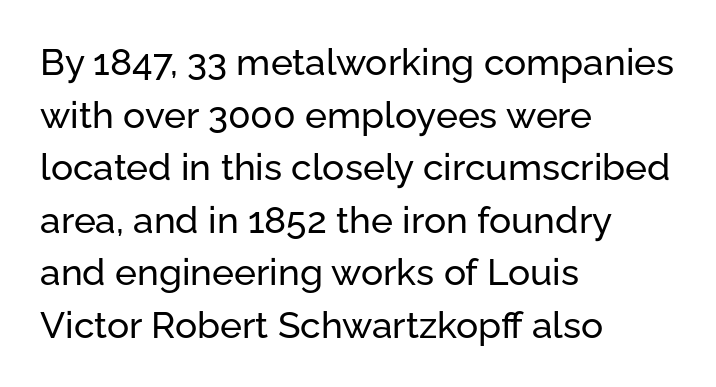
Q: Is the text italic (slanted)? A: No, it is upright.
Q: Is the typeface a serif or a sans-serif typeface? A: Sans-serif.
Q: Is the text underlined? A: No.
Q: How is the paragraph aligned? A: Left-aligned.
Q: Is the spacing between letters normal or unusually wide? A: Normal.
Q: Is the spacing between lines tight, normal or loose? A: Normal.
Q: Width (condensed, normal, or wide)? A: Normal.
Q: Stroke contrast? A: Low.
Q: x-height? A: Medium.
Q: Monospaced? A: No.
